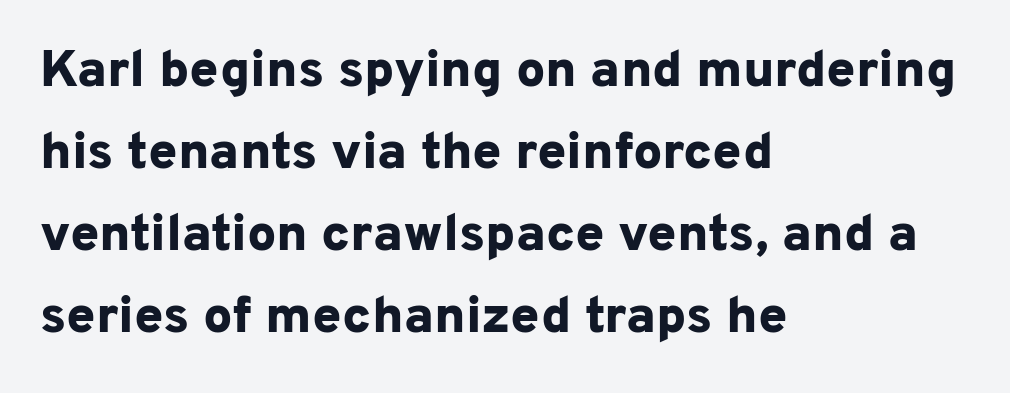
{"serif": "no", "italic": "no", "bold": "yes", "weight": "bold", "width": "normal", "stroke_contrast": "low", "x_height": "medium", "monospaced": "no", "underline": "no", "align": "left", "line_spacing": "normal", "line_spacing_ratio": 1.58, "letter_spacing": "normal", "letter_spacing_em": 0.0, "glyph_px": 52}
